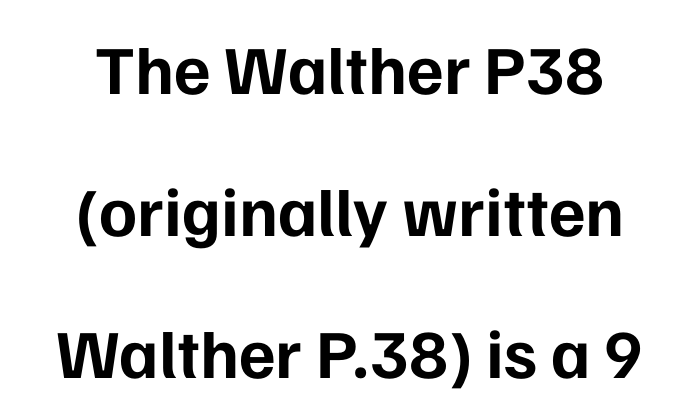
No feet cap the strokes, marking this as sans-serif type. Horizontally, the lines are justified to the midpoint only. The string is rendered with underlining switched off. The line-height multiplier appears high, well above default.
